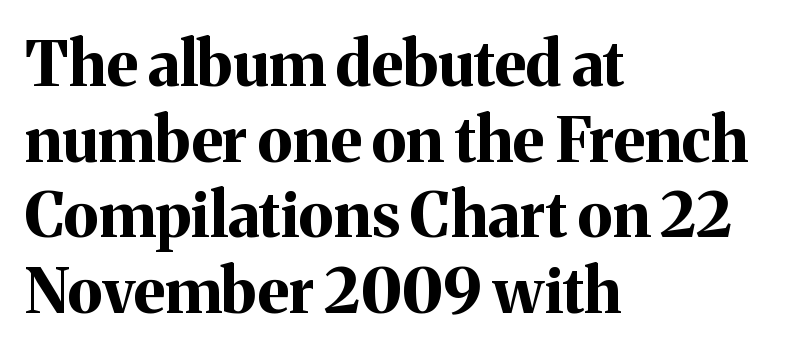
Tracking value appears to be zero — textbook default spacing. The designer went with a serif here, giving each stem small feet. Layout note: lines flush left. Heavy, bold letterforms. Underline: absent.
